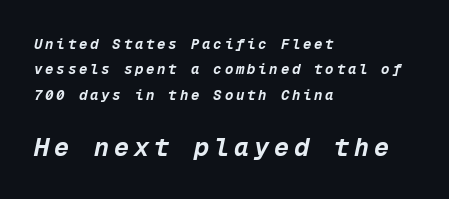
{"italic": "yes", "lean": "right", "slant_degrees": 12, "bold": "yes", "underline": "no", "align": "left", "line_spacing_ratio": 1.82, "letter_spacing": "wide", "letter_spacing_em": 0.2, "larger_block": "second", "size_ratio": 1.79, "glyph_px": 25}
